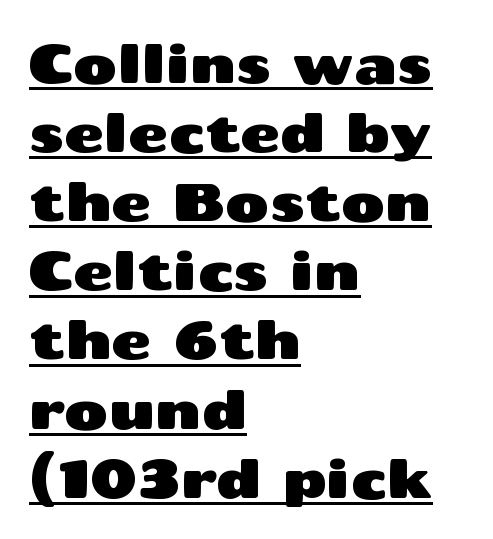
Q: Is the text italic (slanted)? A: No, it is upright.
Q: Is the typeface a serif or a sans-serif typeface? A: Sans-serif.
Q: Is the text underlined? A: Yes.
Q: How is the paragraph aligned? A: Left-aligned.
Q: Is the spacing between letters normal or unusually wide? A: Normal.
Q: Is the spacing between lines tight, normal or loose? A: Normal.
Q: Width (condensed, normal, or wide)? A: Wide.
Q: Stroke contrast? A: Medium.
Q: x-height? A: Medium.
Q: Monospaced? A: No.
